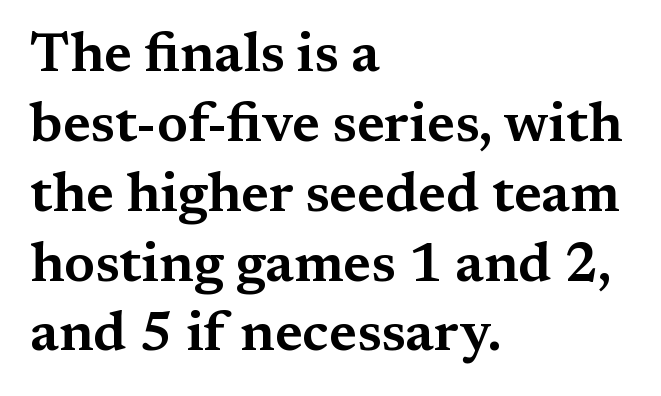
Q: Is the text italic (slanted)? A: No, it is upright.
Q: Is the typeface a serif or a sans-serif typeface? A: Serif.
Q: Is the text underlined? A: No.
Q: How is the paragraph aligned? A: Left-aligned.
Q: Is the spacing between letters normal or unusually wide? A: Normal.
Q: Is the spacing between lines tight, normal or loose? A: Normal.
Q: Width (condensed, normal, or wide)? A: Wide.
Q: Stroke contrast? A: Medium.
Q: x-height? A: Medium.
Q: Monospaced? A: No.
